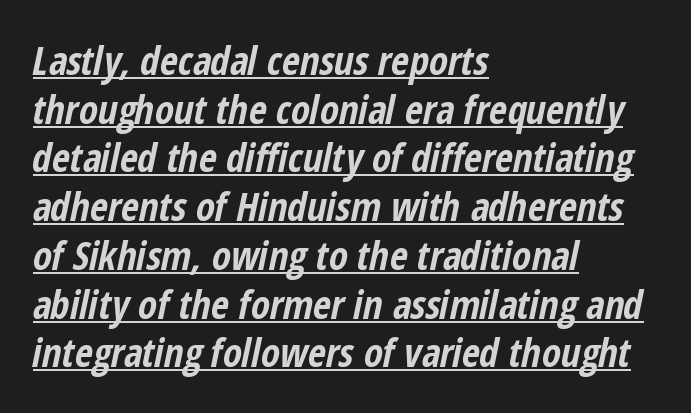
The image shows 39 px bold, condensed type, italic (leaning right); set left-aligned, normal line spacing (1.25x), normal letter spacing, underlined; low stroke contrast and a medium x-height.
